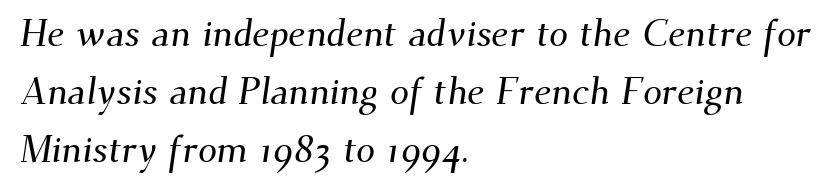
The image shows 38 px serif type; set left-aligned, normal line spacing (1.53x), normal letter spacing, not underlined; medium stroke contrast and a small x-height.
